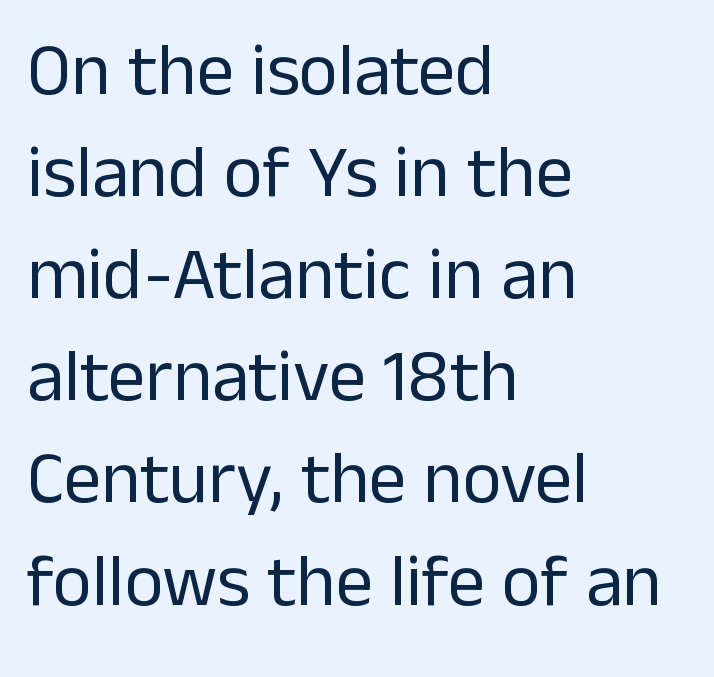
The rendering keeps characters at their native spacing. Proportional: the letters do not fall into vertical columns. These lines stack with their left ends in a neat column. This block has exactly the height ordinary leading produces. Beneath every word, the page is bare.
